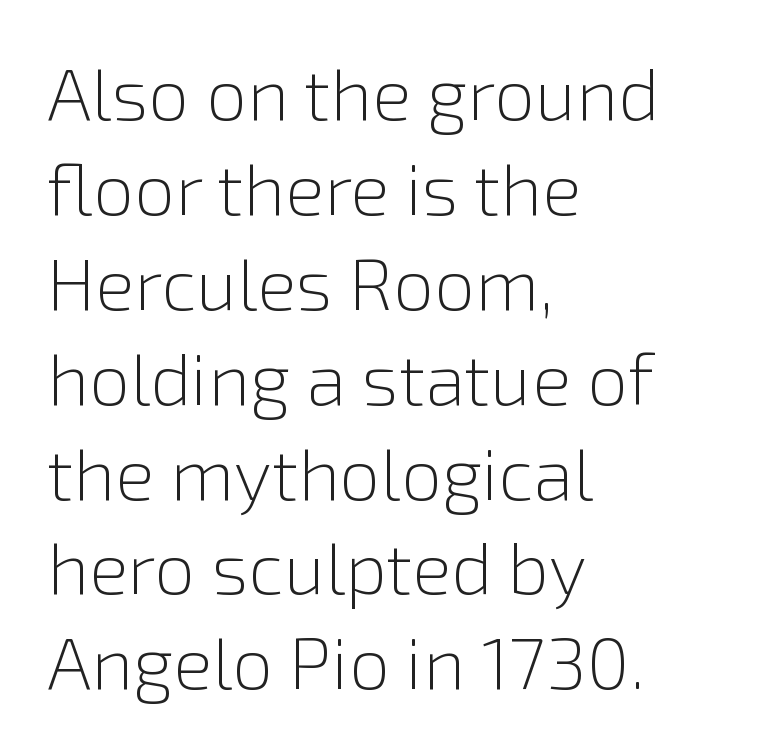
Q: Is the text bold? A: No.
Q: Is the text italic (slanted)? A: No, it is upright.
Q: Is the typeface a serif or a sans-serif typeface? A: Sans-serif.
Q: Is the text underlined? A: No.
Q: How is the paragraph aligned? A: Left-aligned.
Q: Is the spacing between letters normal or unusually wide? A: Normal.
Q: Is the spacing between lines tight, normal or loose? A: Normal.
Q: Width (condensed, normal, or wide)? A: Normal.
Q: x-height? A: Medium.
Q: Monospaced? A: No.
